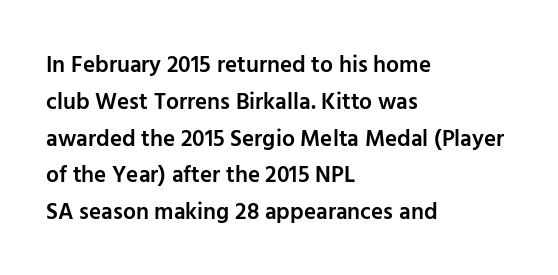
The image shows 23 px text type, upright; set left-aligned, normal line spacing (1.6x), normal letter spacing, not underlined.
